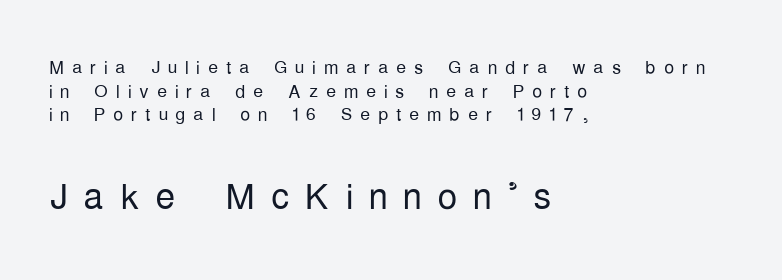
Size contrast runs from small at the top to large at the bottom. Any mark beneath the type? The region is blank. The weight tops out at a normal text grade. Do the characters align in a grid? No, the font is proportional.
